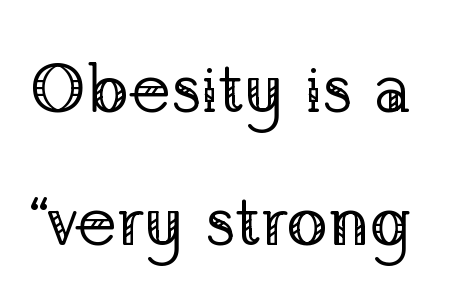
Spacing verdict: proportional, widths tailored to each character. This rendering features lettering with no underline. A great deal of white space separates one row of letters from the next. Italic: no, the glyphs are upright roman. This rendering employs a face with finishing strokes, i.e., a serif. This is not heavy type; no bold has been used.
